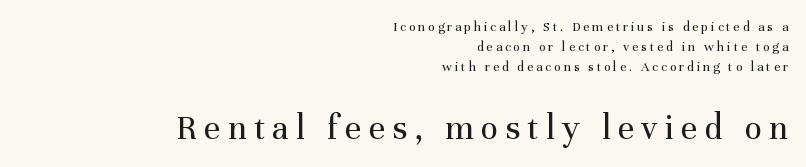
Spacing verdict: proportional, widths tailored to each character. The typesetter chose a ragged-left arrangement here. Between one letter and the next there's a generous, obvious gap. The designer left line spacing at the default.
